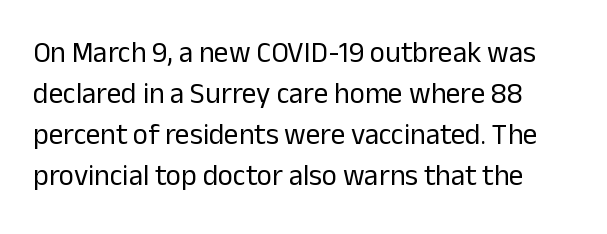
Letters rest on an invisible, unmarked baseline. There is no visible air inserted between adjacent glyphs. Stroke terminals: plain, sans-serif. These glyphs show unthickened strokes, regular width or finer. These lines are rendered in a variable-pitch font. Is there any slant? The stems are plumb.
